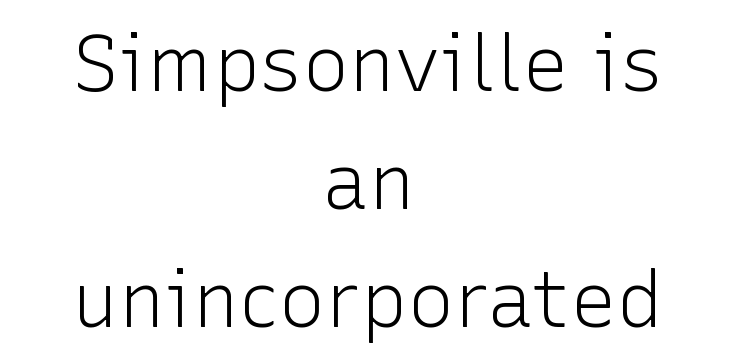
Q: Is the text bold? A: No.
Q: Is the text italic (slanted)? A: No, it is upright.
Q: Is the typeface a serif or a sans-serif typeface? A: Sans-serif.
Q: Is the text underlined? A: No.
Q: How is the paragraph aligned? A: Centered.
Q: Is the spacing between letters normal or unusually wide? A: Normal.
Q: Is the spacing between lines tight, normal or loose? A: Normal.
Q: Width (condensed, normal, or wide)? A: Normal.
Q: Stroke contrast? A: Low.
Q: x-height? A: Medium.
Q: Monospaced? A: No.
